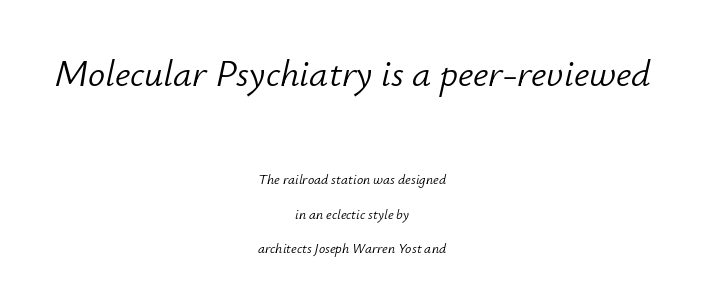
The image shows 38 px light type, italic (leaning right); set centered, loose line spacing (2.47x), normal letter spacing, not underlined; the first (top) block is 2.71x larger; low stroke contrast and a small x-height.
